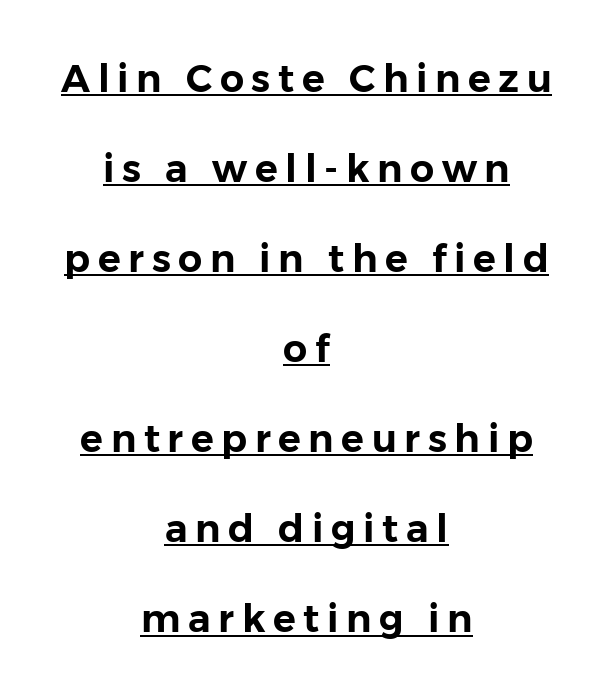
The image shows 38 px sans-serif type, upright; set centered, loose line spacing (2.37x), unusually wide letter spacing (+0.2 em), underlined; low stroke contrast and a medium x-height.
